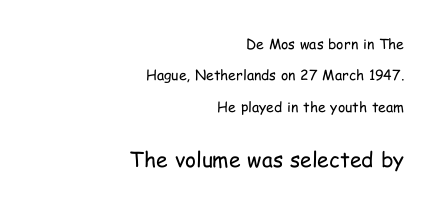
Q: Is the text bold? A: No.
Q: Is the text italic (slanted)? A: No, it is upright.
Q: Is the text underlined? A: No.
Q: How is the paragraph aligned? A: Right-aligned.
Q: Is the spacing between letters normal or unusually wide? A: Normal.
Q: Is the spacing between lines tight, normal or loose? A: Loose.
Q: Which block of text is set in a larger size, the first (top) or the second (bottom)? A: The second (bottom) one.
